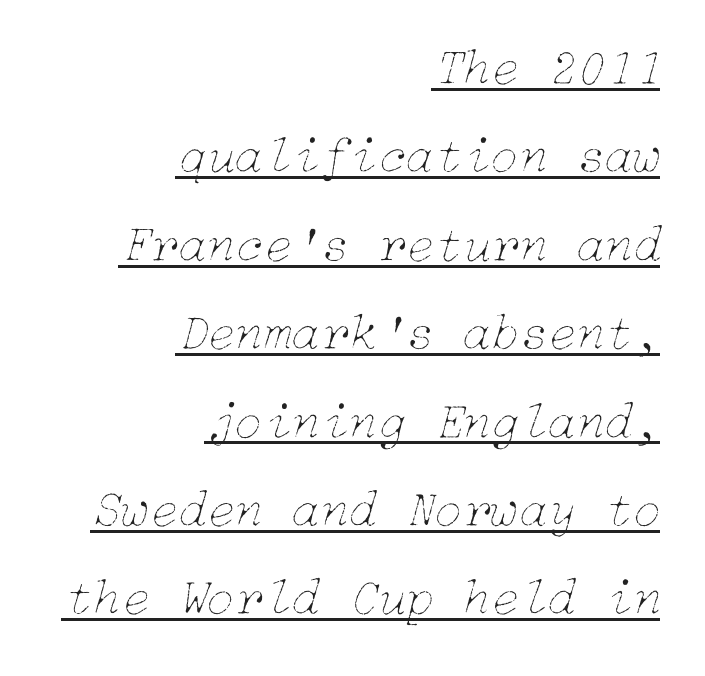
{"italic": "yes", "lean": "right", "slant_degrees": 15, "bold": "no", "weight": "thin", "width": "normal", "stroke_contrast": "low", "x_height": "medium", "underline": "yes", "align": "right", "line_spacing": "normal", "line_spacing_ratio": 1.7, "letter_spacing": "normal", "letter_spacing_em": 0.0, "glyph_px": 52}
